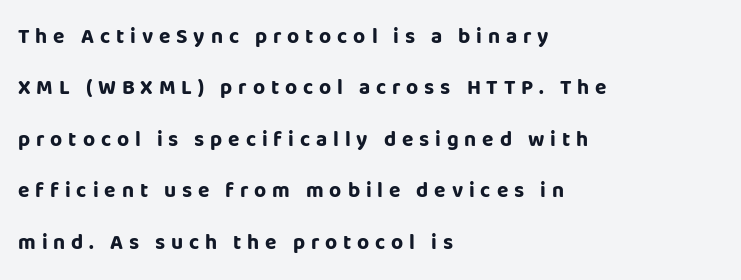
{"italic": "no", "bold": "yes", "underline": "no", "align": "left", "line_spacing": "loose", "line_spacing_ratio": 2.45, "letter_spacing": "wide", "letter_spacing_em": 0.28, "glyph_px": 21}
